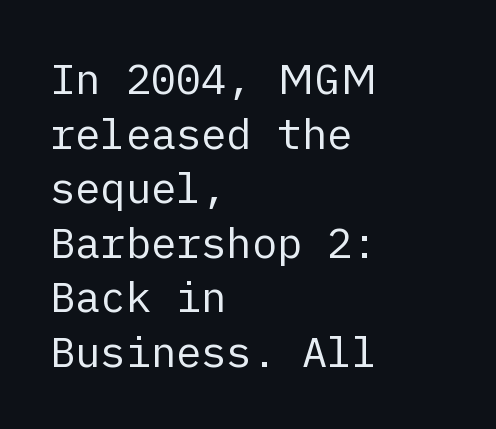
The image shows 42 px regular-weight sans-serif type, upright; set left-aligned, normal line spacing (1.3x), normal letter spacing, not underlined; low stroke contrast and a medium x-height.
